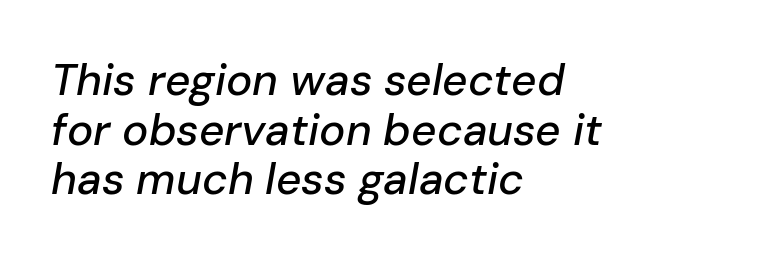
The image shows 44 px text type, italic (leaning right); set left-aligned, tight line spacing (1.13x), normal letter spacing, not underlined; low stroke contrast and a medium x-height.
